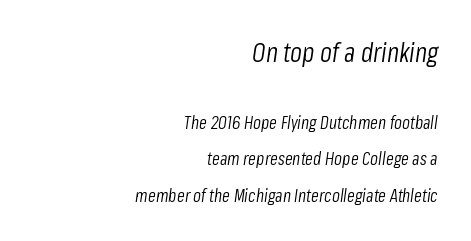
The image shows 27 px text type, italic (leaning right); set right-aligned, loose line spacing (2.02x), normal letter spacing, not underlined; the first (top) block is 1.5x larger.
